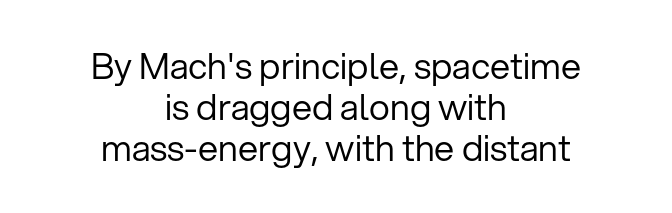
{"serif": "no", "italic": "no", "bold": "no", "weight": "regular", "width": "normal", "stroke_contrast": "low", "x_height": "medium", "monospaced": "no", "underline": "no", "align": "center", "line_spacing": "tight", "line_spacing_ratio": 1.14, "letter_spacing": "normal", "letter_spacing_em": 0.0, "glyph_px": 36}
